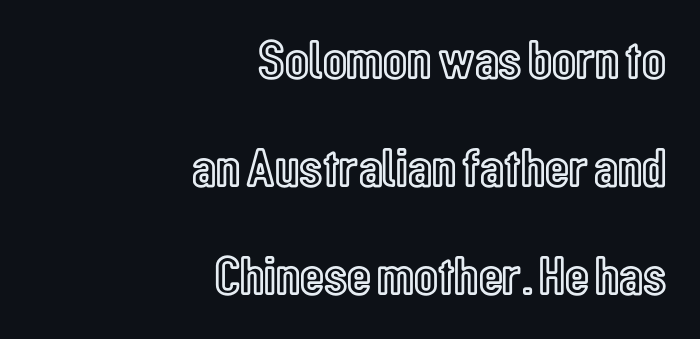
{"italic": "no", "width": "condensed", "x_height": "medium", "monospaced": "no", "underline": "no", "align": "right", "line_spacing": "loose", "line_spacing_ratio": 1.96, "letter_spacing": "normal", "letter_spacing_em": 0.0, "glyph_px": 55}
